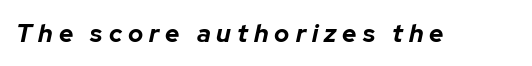
{"italic": "yes", "lean": "right", "slant_degrees": 12, "bold": "yes", "underline": "no", "letter_spacing": "wide", "letter_spacing_em": 0.24, "glyph_px": 25}
